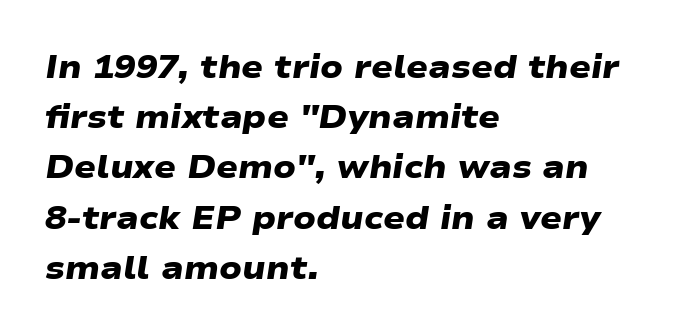
This sample has the flowing, uneven cadence of proportional lettering. Layout note: lines flush left. The characters display no serif detailing; their extremities are plain. The font is running at its bold setting.
